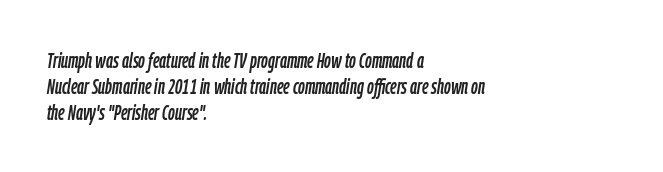
The image shows 21 px text type, italic (leaning right); set left-aligned, line spacing 1.23x, normal letter spacing, not underlined.
